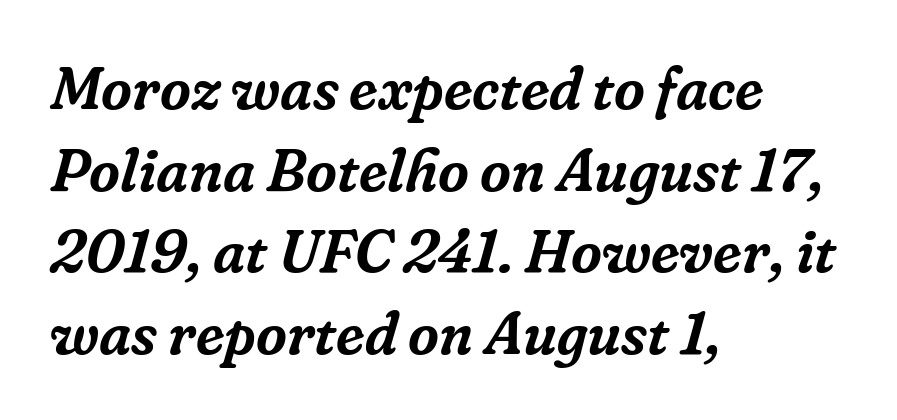
{"serif": "yes", "italic": "yes", "lean": "right", "slant_degrees": 16, "width": "normal", "stroke_contrast": "low", "x_height": "medium", "monospaced": "no", "underline": "no", "align": "left", "line_spacing": "normal", "line_spacing_ratio": 1.36, "letter_spacing": "normal", "letter_spacing_em": 0.0, "glyph_px": 60}
